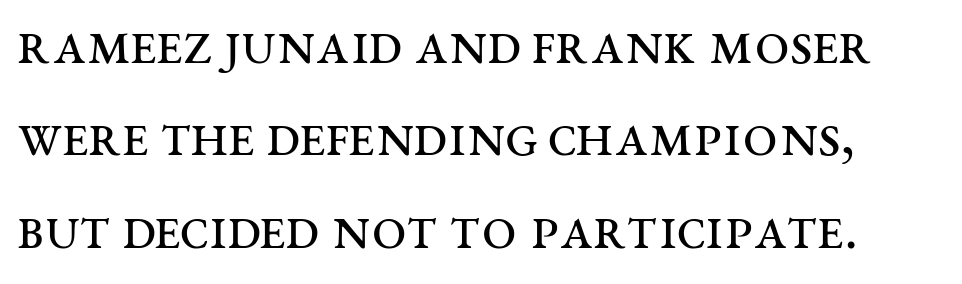
Q: Is the text bold? A: No.
Q: Is the text italic (slanted)? A: No, it is upright.
Q: Is the typeface a serif or a sans-serif typeface? A: Serif.
Q: Is the text underlined? A: No.
Q: Is the spacing between letters normal or unusually wide? A: Normal.
Q: Is the spacing between lines tight, normal or loose? A: Normal.
Q: Width (condensed, normal, or wide)? A: Wide.
Q: Stroke contrast? A: Medium.
Q: x-height? A: Large.
Q: Monospaced? A: No.
